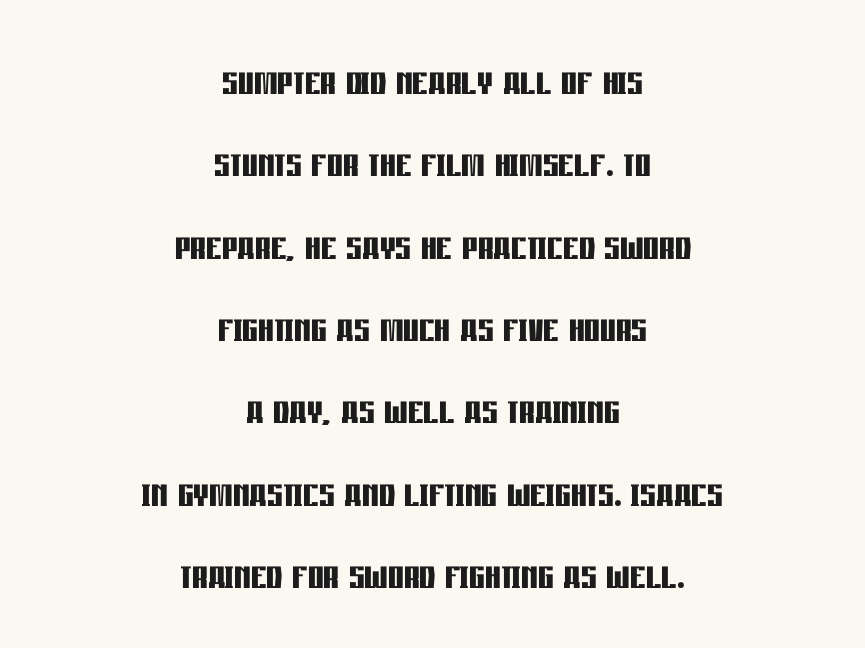
Leftover space on each line is divided equally before and after the words. Just letters on the line, the space beneath them empty. The rendering uses natural spacing where letterforms have individual widths. The letterforms sit shoulder to shoulder at normal distance. Every stem runs plumb, perpendicular to the baseline. In terms of weight, the rendering is a true, heavy bold.
